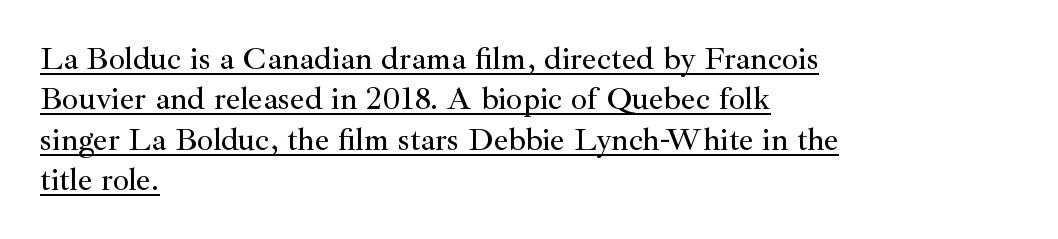
The image shows 32 px serif type, upright; set left-aligned, normal line spacing (1.26x), normal letter spacing, underlined; medium stroke contrast and a small x-height.
